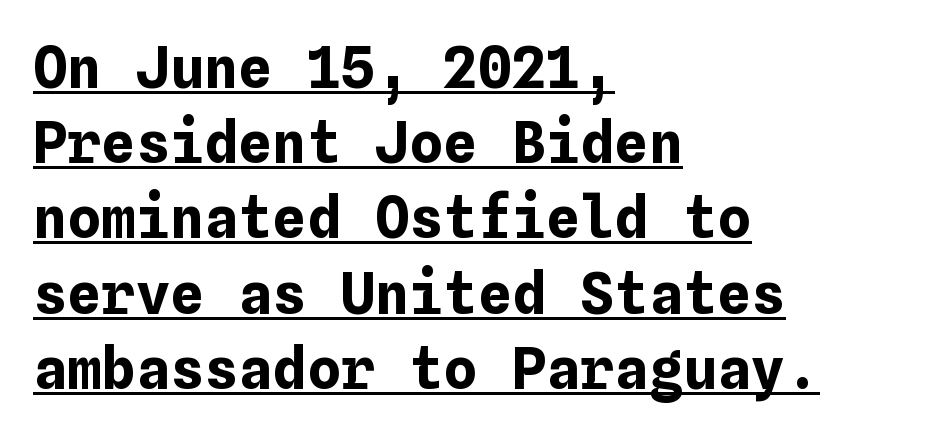
Q: Is the text bold? A: Yes.
Q: Is the text italic (slanted)? A: No, it is upright.
Q: Is the text underlined? A: Yes.
Q: How is the paragraph aligned? A: Left-aligned.
Q: Is the spacing between letters normal or unusually wide? A: Normal.
Q: Is the spacing between lines tight, normal or loose? A: Normal.
Q: Width (condensed, normal, or wide)? A: Normal.
Q: Stroke contrast? A: Low.
Q: x-height? A: Medium.
